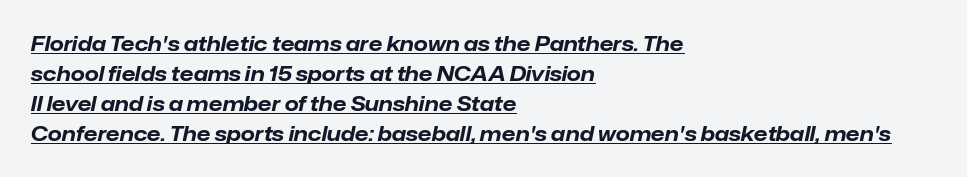
The image shows 20 px bold type, italic (leaning right); set left-aligned, normal line spacing (1.5x), normal letter spacing, underlined.
